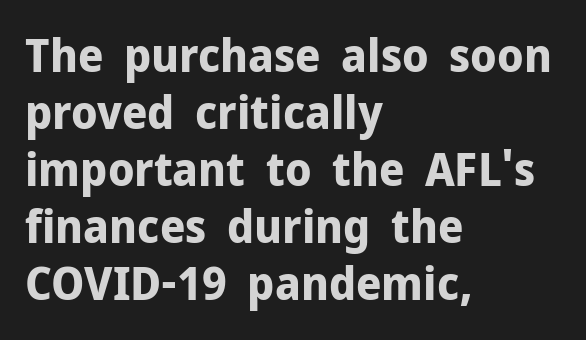
{"serif": "no", "italic": "no", "bold": "yes", "weight": "bold", "width": "normal", "stroke_contrast": "low", "x_height": "medium", "monospaced": "no", "underline": "no", "align": "left", "line_spacing_ratio": 1.24, "letter_spacing": "normal", "letter_spacing_em": 0.0, "glyph_px": 46}
